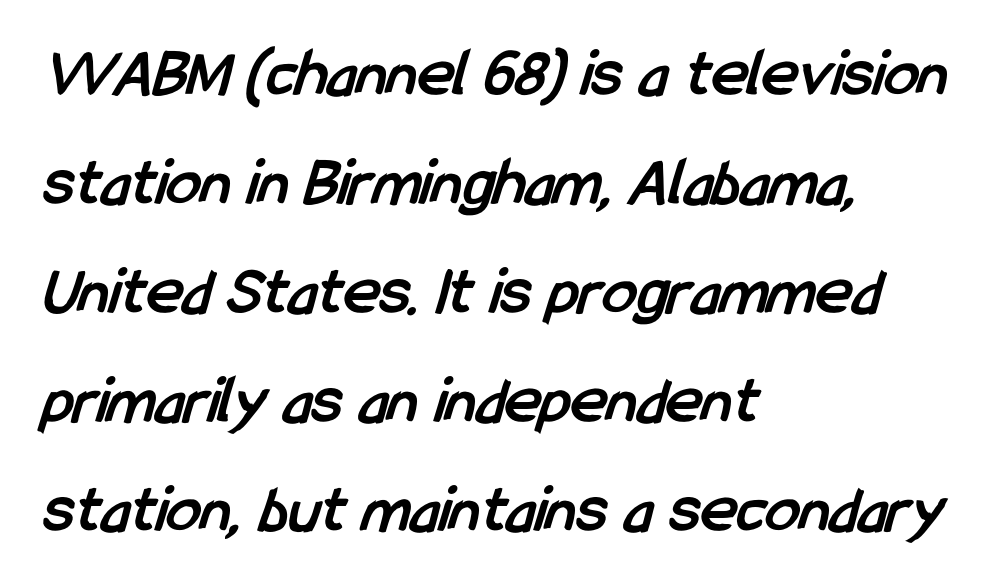
Q: Is the text bold? A: Yes.
Q: Is the typeface a serif or a sans-serif typeface? A: Sans-serif.
Q: Is the text underlined? A: No.
Q: How is the paragraph aligned? A: Left-aligned.
Q: Is the spacing between letters normal or unusually wide? A: Normal.
Q: Is the spacing between lines tight, normal or loose? A: Normal.
Q: Width (condensed, normal, or wide)? A: Condensed.
Q: Stroke contrast? A: Low.
Q: x-height? A: Medium.
Q: Monospaced? A: No.
